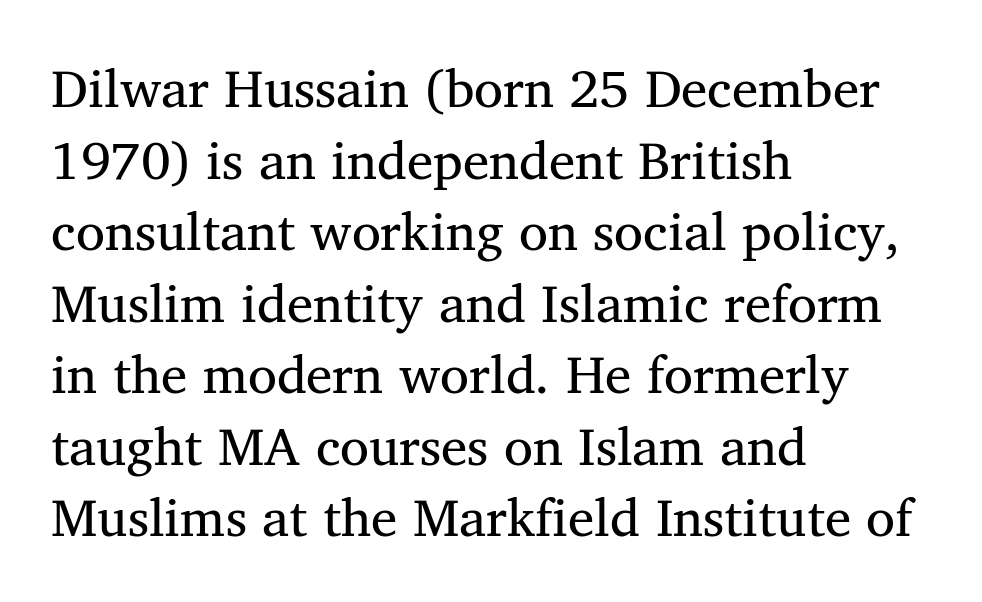
Q: Is the text bold? A: No.
Q: Is the text italic (slanted)? A: No, it is upright.
Q: Is the typeface a serif or a sans-serif typeface? A: Serif.
Q: Is the text underlined? A: No.
Q: How is the paragraph aligned? A: Left-aligned.
Q: Is the spacing between letters normal or unusually wide? A: Normal.
Q: Is the spacing between lines tight, normal or loose? A: Normal.
Q: Width (condensed, normal, or wide)? A: Normal.
Q: Stroke contrast? A: Medium.
Q: x-height? A: Medium.
Q: Monospaced? A: No.
